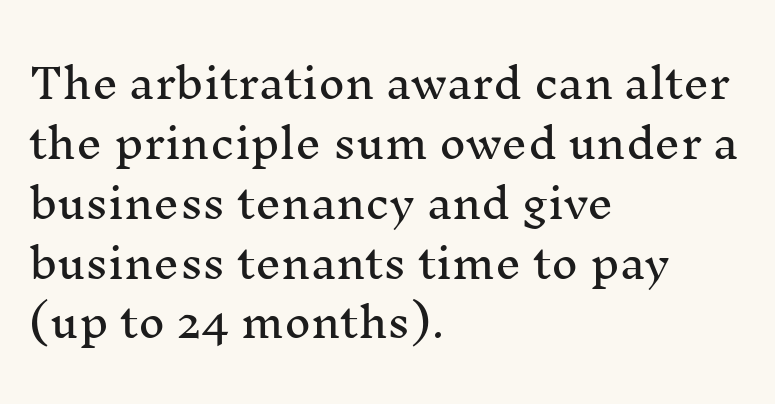
The image shows 41 px serif type, upright; set left-aligned, normal line spacing (1.46x), normal letter spacing, not underlined; medium stroke contrast and a medium x-height.
